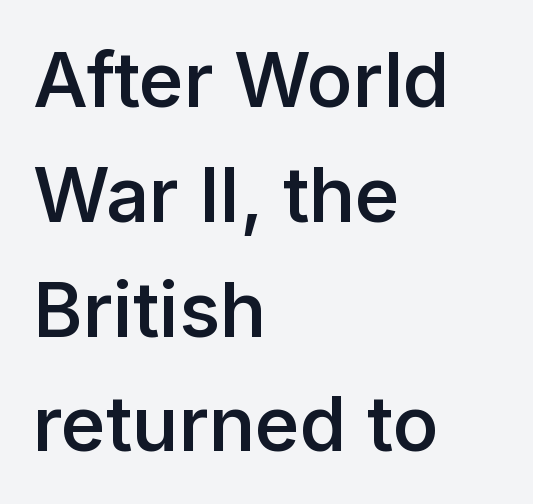
Q: Is the text bold? A: Semi-bold.
Q: Is the text italic (slanted)? A: No, it is upright.
Q: Is the typeface a serif or a sans-serif typeface? A: Sans-serif.
Q: Is the text underlined? A: No.
Q: How is the paragraph aligned? A: Left-aligned.
Q: Is the spacing between letters normal or unusually wide? A: Normal.
Q: Is the spacing between lines tight, normal or loose? A: Normal.
Q: Width (condensed, normal, or wide)? A: Normal.
Q: Stroke contrast? A: Low.
Q: x-height? A: Medium.
Q: Monospaced? A: No.
